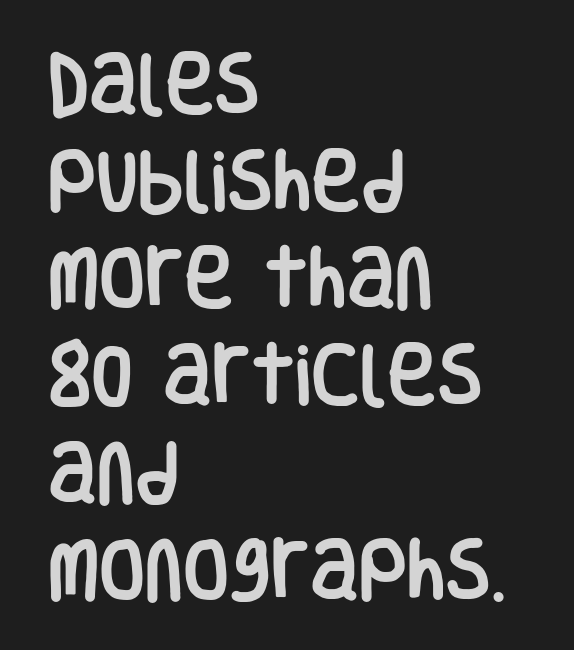
The image shows 67 px condensed sans-serif type, upright; set left-aligned, normal line spacing (1.45x), normal letter spacing, not underlined; low stroke contrast and a large x-height.
